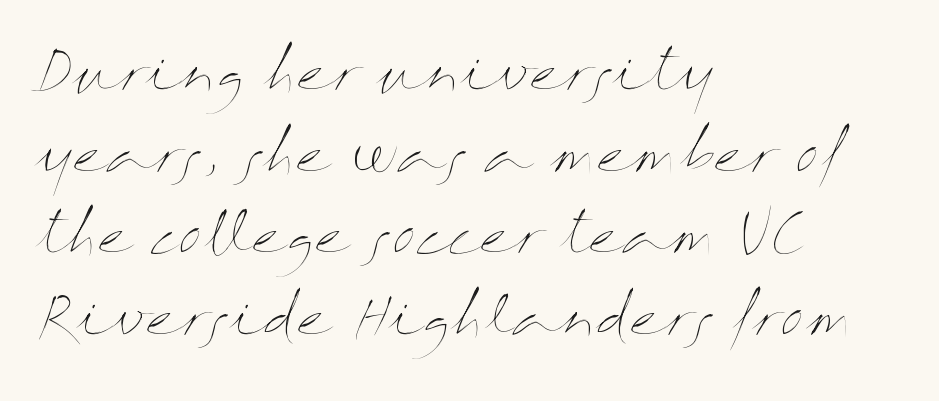
{"bold": "no", "weight": "thin", "width": "wide", "stroke_contrast": "medium", "x_height": "medium", "monospaced": "no", "underline": "no", "align": "left", "line_spacing": "normal", "line_spacing_ratio": 1.54, "letter_spacing": "normal", "letter_spacing_em": 0.0, "glyph_px": 53}
